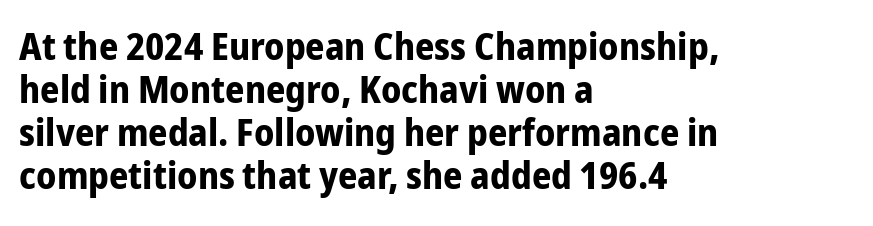
Q: Is the text bold? A: Yes.
Q: Is the text italic (slanted)? A: No, it is upright.
Q: Is the typeface a serif or a sans-serif typeface? A: Sans-serif.
Q: Is the text underlined? A: No.
Q: How is the paragraph aligned? A: Left-aligned.
Q: Is the spacing between letters normal or unusually wide? A: Normal.
Q: Is the spacing between lines tight, normal or loose? A: Tight.
Q: Width (condensed, normal, or wide)? A: Condensed.
Q: Stroke contrast? A: Low.
Q: x-height? A: Medium.
Q: Monospaced? A: No.
